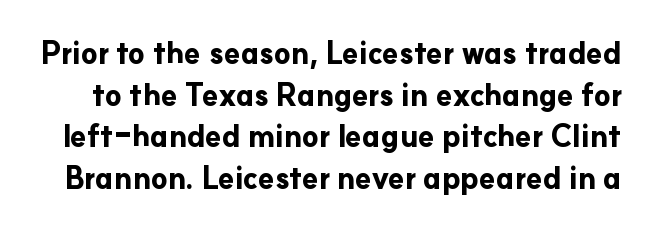
Q: Is the text bold? A: Yes.
Q: Is the text italic (slanted)? A: No, it is upright.
Q: Is the typeface a serif or a sans-serif typeface? A: Sans-serif.
Q: Is the text underlined? A: No.
Q: Is the spacing between letters normal or unusually wide? A: Normal.
Q: Is the spacing between lines tight, normal or loose? A: Normal.
Q: Width (condensed, normal, or wide)? A: Normal.
Q: Stroke contrast? A: Low.
Q: x-height? A: Small.
Q: Monospaced? A: No.
